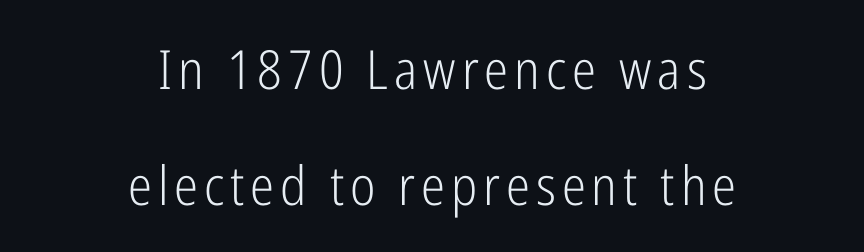
The image shows 54 px light, condensed sans-serif type, upright; set centered, loose line spacing (2.14x), not underlined; low stroke contrast and a medium x-height.
